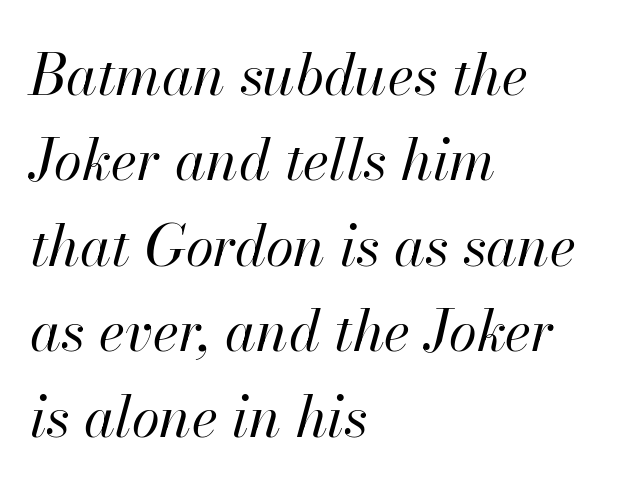
The image shows 57 px regular-weight type, italic (leaning right); set left-aligned, normal line spacing (1.5x), normal letter spacing, not underlined; high stroke contrast and a small x-height.
